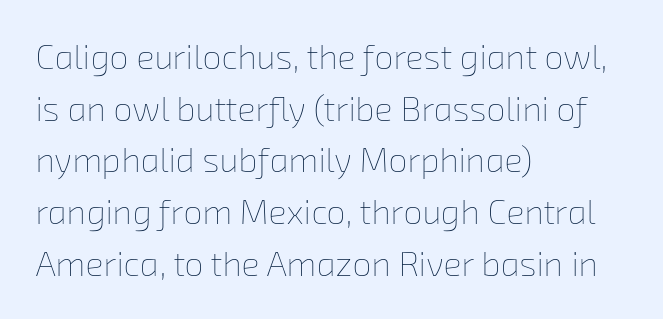
A bare baseline throughout the passage. The designer left line spacing at the default. This rendering uses left alignment, leaving the right contour irregular. Think of a printed novel: that variable character pitch is what you see here. Unbolded letterforms with no extra heft. The face used here is rendered with its standard letterfit.
